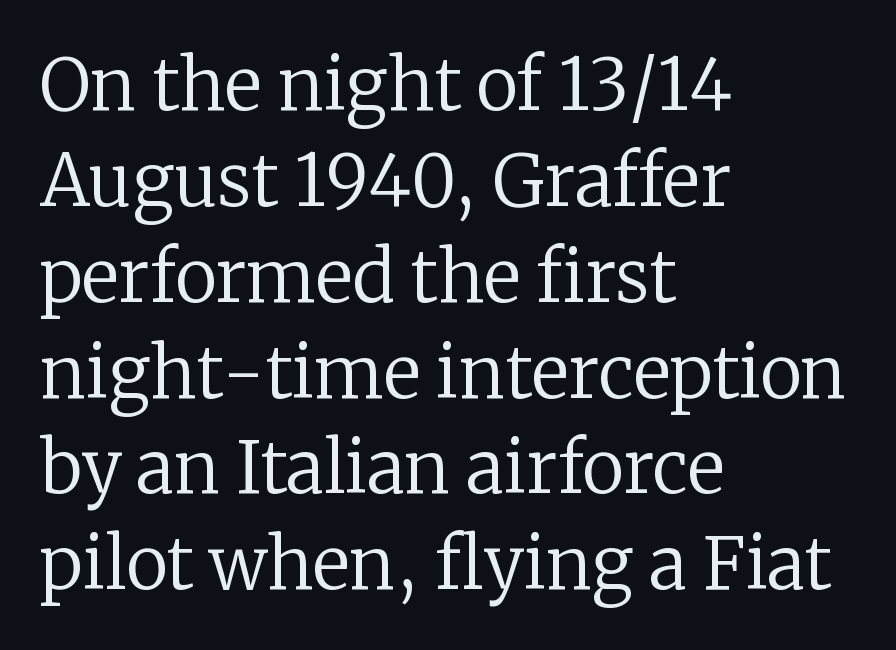
The image shows 71 px regular-weight serif type, upright; set left-aligned, normal line spacing (1.35x), normal letter spacing, not underlined; low stroke contrast and a medium x-height.
